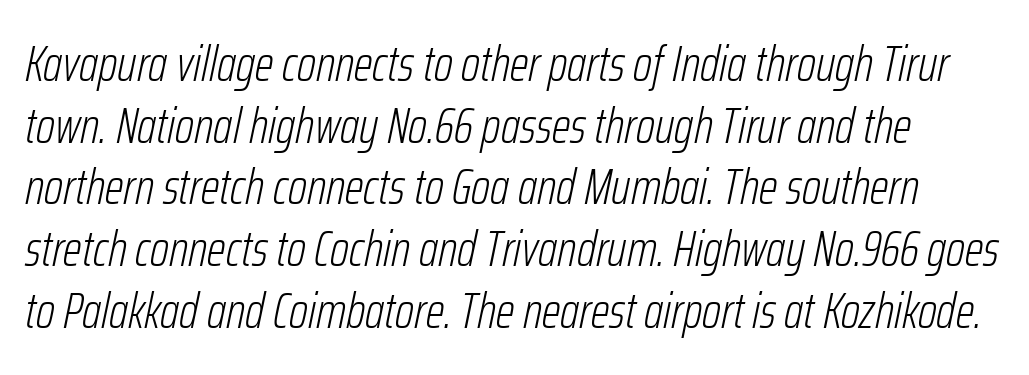
The image shows 49 px light, condensed type, italic (leaning right); set normal line spacing (1.26x), normal letter spacing, not underlined; low stroke contrast and a medium x-height.
